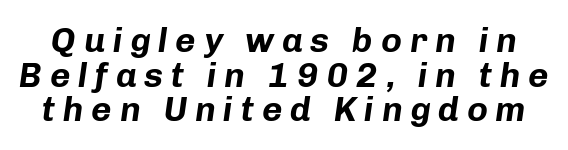
The image shows 35 px bold type, italic (leaning right); set tight line spacing (0.99x), unusually wide letter spacing (+0.22 em), not underlined; low stroke contrast and a medium x-height.
